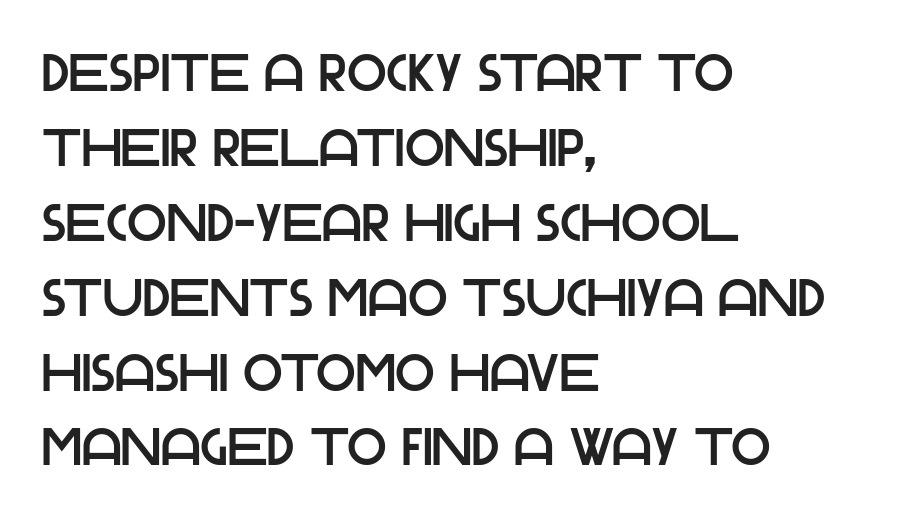
{"serif": "no", "italic": "no", "width": "normal", "stroke_contrast": "low", "x_height": "large", "monospaced": "no", "underline": "no", "align": "left", "line_spacing": "normal", "line_spacing_ratio": 1.44, "letter_spacing": "normal", "letter_spacing_em": 0.0, "glyph_px": 52}
